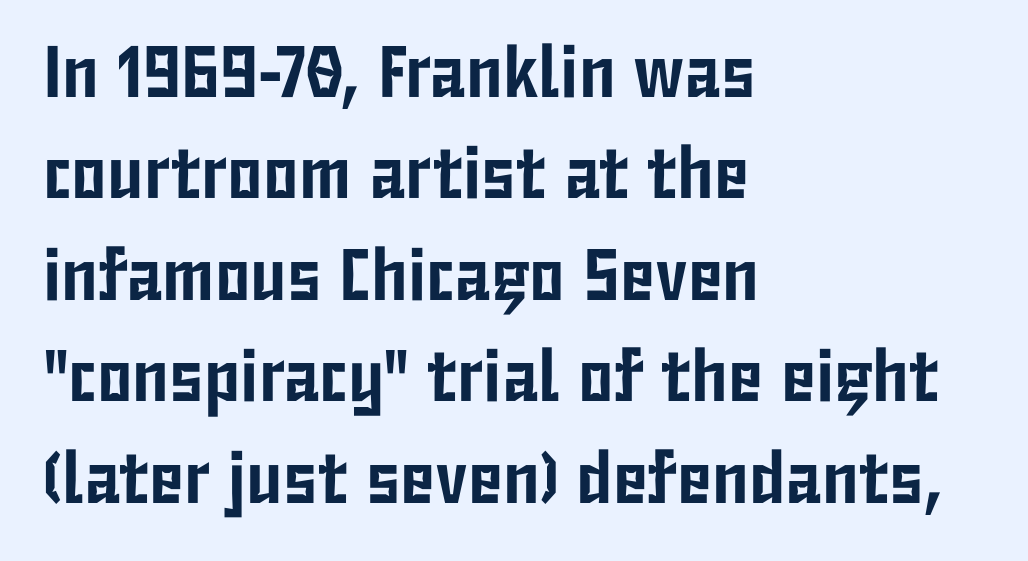
Each word holds together tightly as a unit, with standard inter-letter gaps. This sample has the flowing, uneven cadence of proportional lettering. The lines in this sample share a left origin and differ only in where they stop. Letterform terminals end flat and unadorned throughout the passage. A normal amount of white space separates one row of letters from the next.
